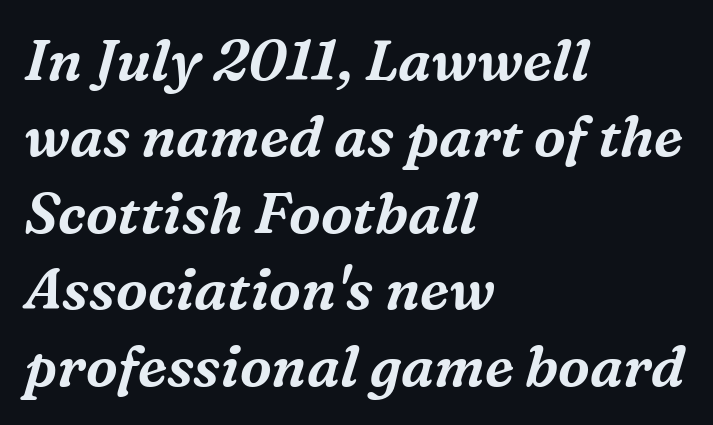
The image shows 57 px serif type, italic (leaning right); set left-aligned, normal line spacing (1.34x), normal letter spacing, not underlined; medium stroke contrast and a medium x-height.
